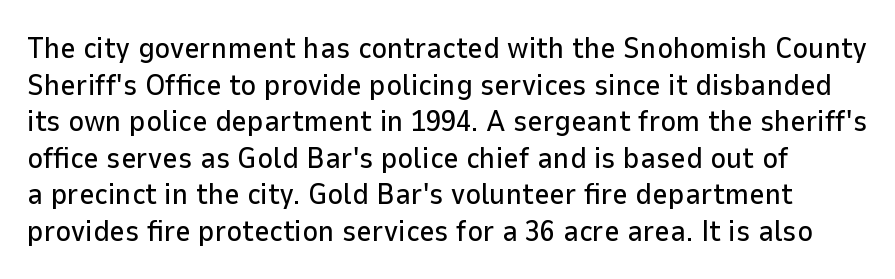
The baseline area is clear. Vertical strokes here are truly vertical. These lines are rendered in a variable-pitch font. Letterform terminals end flat and unadorned throughout the passage. Letter spacing: default.
